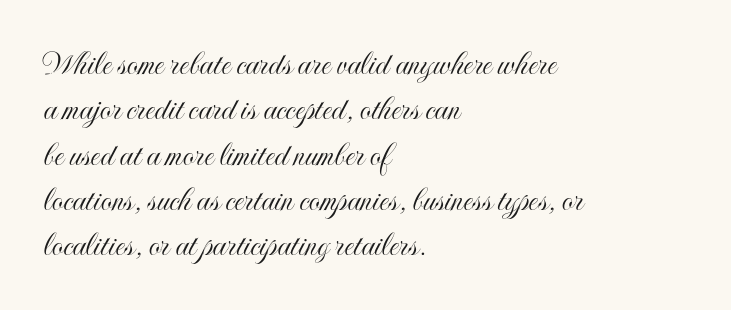
Is this a fixed-width face? No — the glyphs have proportional, varying widths. The glyphs are unaccompanied by any horizontal stroke below them. Compared with a centered layout, this one pins lines to the left instead. The leading is moderate, giving the passage an even texture.
